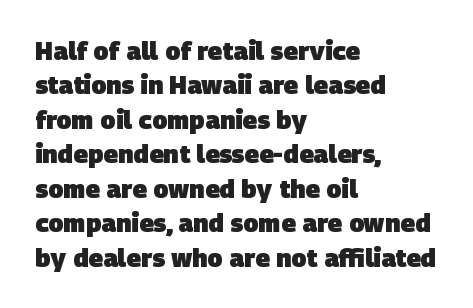
The image shows 25 px bold type; set left-aligned, normal line spacing (1.38x), normal letter spacing, not underlined.
